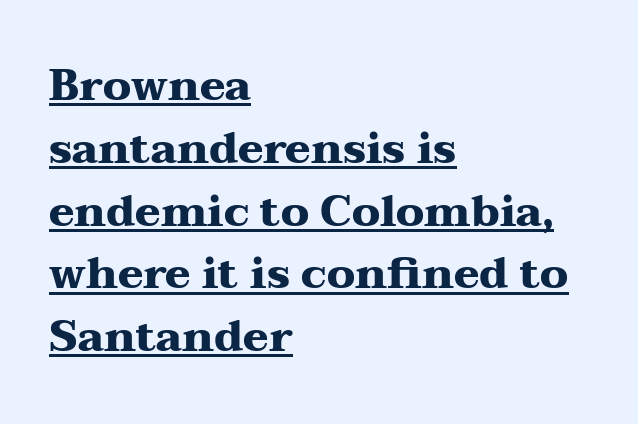
The image shows 43 px heavy, wide serif type, upright; set left-aligned, normal line spacing (1.46x), normal letter spacing, underlined; medium stroke contrast and a medium x-height.
